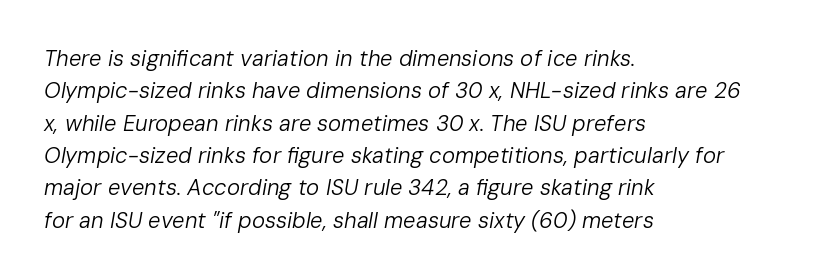
The image shows 22 px text type, italic (leaning right); set left-aligned, normal line spacing (1.47x), normal letter spacing, not underlined.
